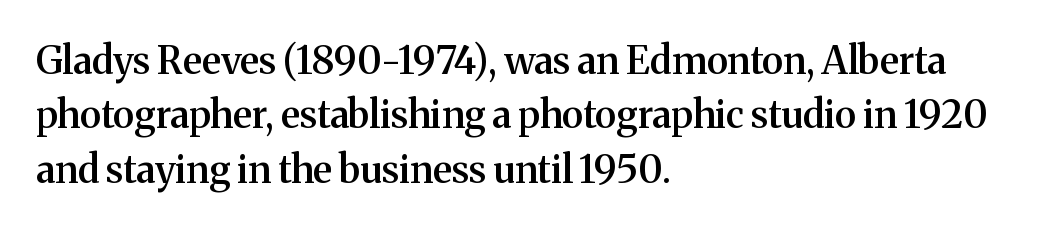
The image shows 38 px semibold serif type, upright; set left-aligned, normal line spacing (1.43x), normal letter spacing, not underlined; medium stroke contrast and a medium x-height.
